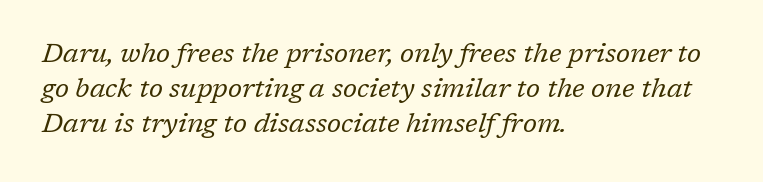
Q: Is the text bold? A: No.
Q: Is the text italic (slanted)? A: Yes, it leans right by about 17 degrees.
Q: Is the text underlined? A: No.
Q: How is the paragraph aligned? A: Left-aligned.
Q: Is the spacing between letters normal or unusually wide? A: Normal.
Q: Is the spacing between lines tight, normal or loose? A: Normal.
